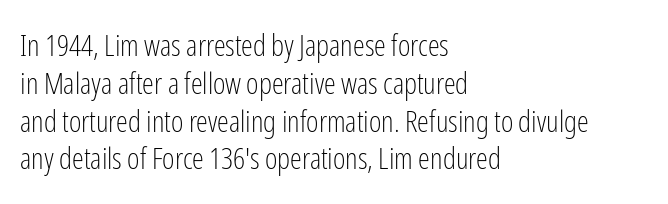
Plain, unruled lines of type. This sample keeps an unexceptional amount of space between lines. These lines are rendered in a variable-pitch font. A roman cut, with each character standing at attention. On a weight scale, this lands at 450 or below.
